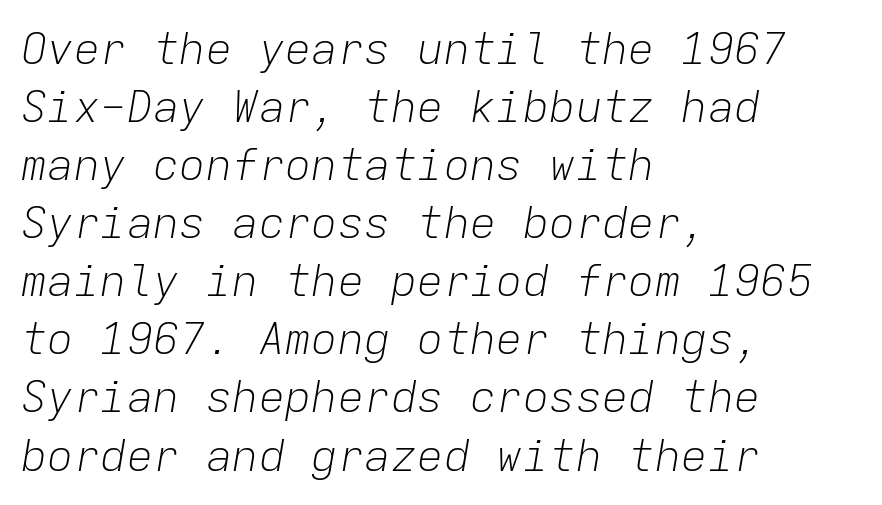
Each word holds together tightly as a unit, with standard inter-letter gaps. Decoration check: the copy has no underline. A typesetter would mark this as italic. One-word summary of the alignment: left.
